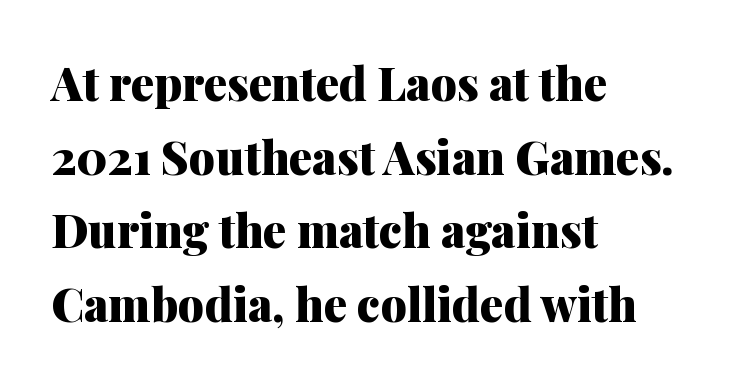
Q: Is the text bold? A: Yes.
Q: Is the text italic (slanted)? A: No, it is upright.
Q: Is the typeface a serif or a sans-serif typeface? A: Serif.
Q: Is the text underlined? A: No.
Q: How is the paragraph aligned? A: Left-aligned.
Q: Is the spacing between letters normal or unusually wide? A: Normal.
Q: Is the spacing between lines tight, normal or loose? A: Normal.
Q: Width (condensed, normal, or wide)? A: Normal.
Q: Stroke contrast? A: Medium.
Q: x-height? A: Medium.
Q: Monospaced? A: No.
